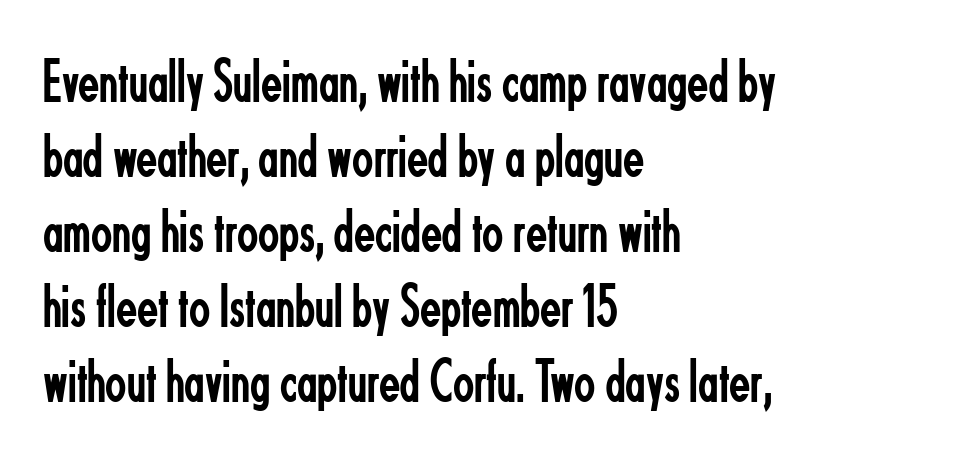
{"serif": "no", "italic": "no", "bold": "no", "weight": "regular", "width": "condensed", "stroke_contrast": "low", "x_height": "small", "monospaced": "no", "underline": "no", "align": "left", "line_spacing_ratio": 1.21, "letter_spacing": "normal", "letter_spacing_em": 0.0, "glyph_px": 62}
